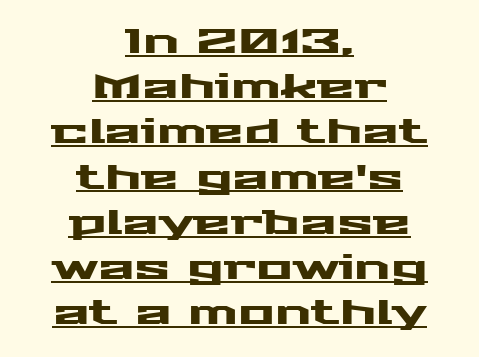
The image shows 34 px wide sans-serif type, upright; set centered, normal line spacing (1.33x), normal letter spacing, underlined; medium stroke contrast and a medium x-height.
